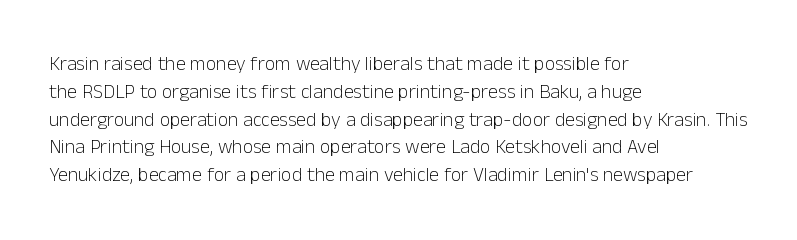
Nothing heavy about these letters — not bold at all. Compared with a centered layout, this one pins lines to the left instead. Spacing between characters is what you'd get straight out of the box. Posture: vertical. Anything drawn beneath the words? Only blank space.
